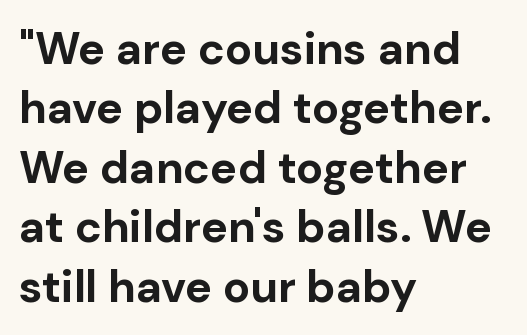
The baseline area is clear. The typesetting leans heavy: a genuine bold. Upright lettering throughout. Students, observe: this is what conventionally led text looks like.
